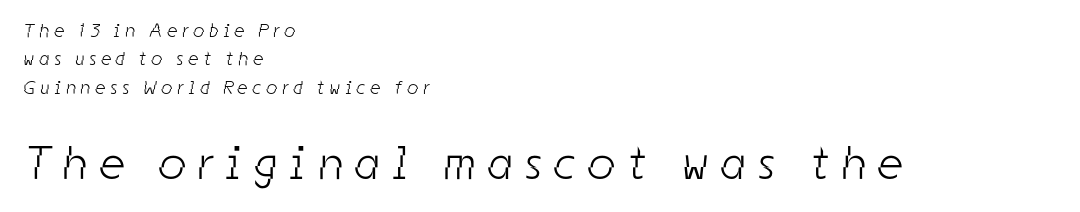
Character widths vary here, with narrow letters taking less room than wide ones. The passage shown stacks its lines at a standard gap. Check where the strokes stop: nothing finishes them off — pure sans. Typesetter's note — lower block bumped up in size, upper block left smaller.
